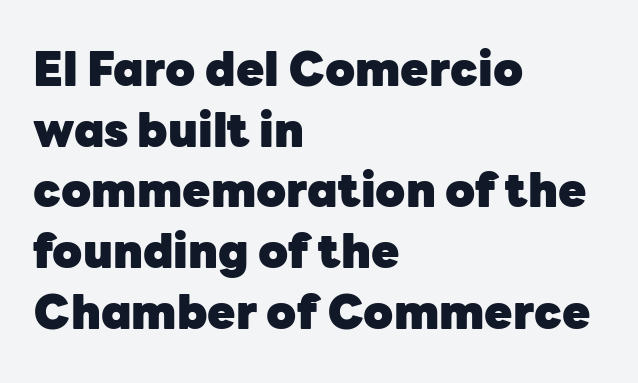
Is this a fixed-width face? No — the glyphs have proportional, varying widths. Compared with typical paragraphs, the rows here are spaced about the same. Alignment: flush left. Caption: bold face, heavy strokes. Do the letters lean? They stand straight.
